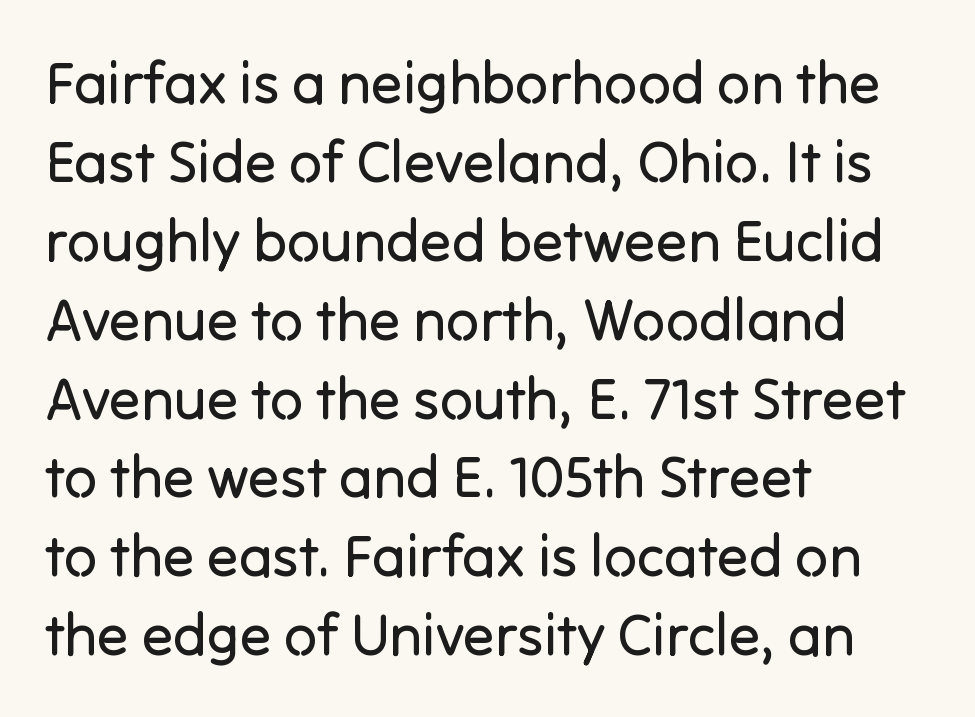
{"serif": "no", "italic": "no", "bold": "no", "weight": "regular", "width": "normal", "stroke_contrast": "low", "x_height": "medium", "monospaced": "no", "underline": "no", "align": "left", "line_spacing": "normal", "line_spacing_ratio": 1.36, "letter_spacing": "normal", "letter_spacing_em": 0.0, "glyph_px": 58}
